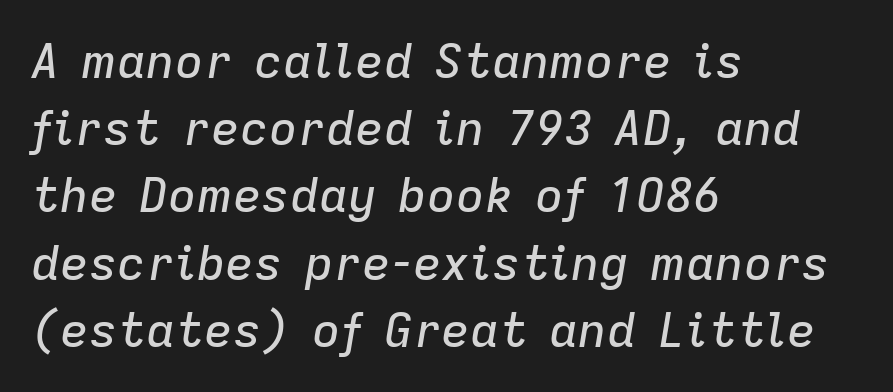
In terms of leading, this rendering sits right in the middle. Each word holds together tightly as a unit, with standard inter-letter gaps. These lines are rendered in a variable-pitch font. The foot of each line stays bare and open.
